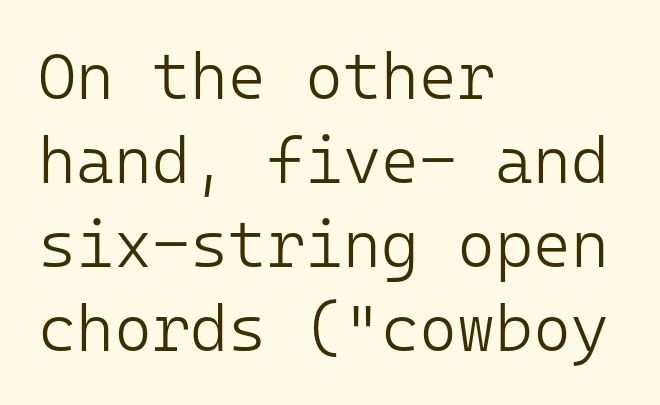
{"serif": "no", "italic": "no", "bold": "no", "weight": "light", "width": "normal", "stroke_contrast": "low", "x_height": "medium", "monospaced": "yes", "underline": "no", "align": "left", "line_spacing": "normal", "line_spacing_ratio": 1.29, "letter_spacing": "normal", "letter_spacing_em": 0.0, "glyph_px": 65}
